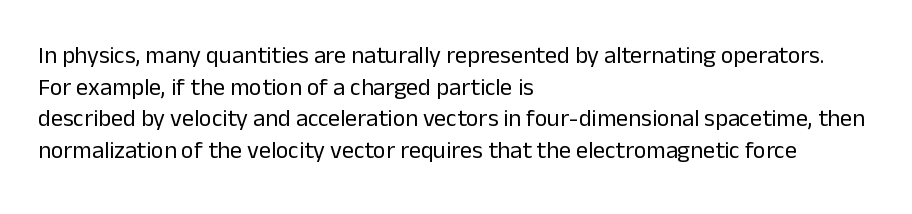
Q: Is the text bold? A: No.
Q: Is the text italic (slanted)? A: No, it is upright.
Q: Is the text underlined? A: No.
Q: How is the paragraph aligned? A: Left-aligned.
Q: Is the spacing between letters normal or unusually wide? A: Normal.
Q: Is the spacing between lines tight, normal or loose? A: Normal.
